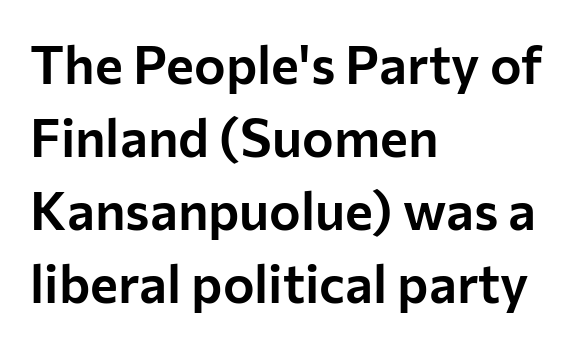
The image shows 53 px sans-serif type, upright; set left-aligned, normal line spacing (1.38x), normal letter spacing, not underlined; low stroke contrast and a medium x-height.
